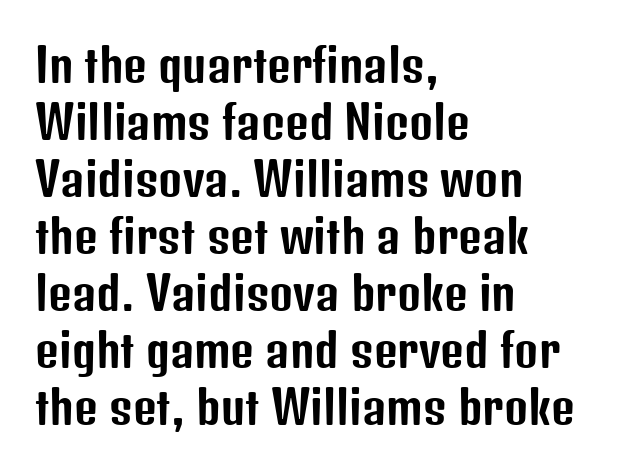
The image shows 46 px condensed sans-serif type, upright; set left-aligned, line spacing 1.24x, normal letter spacing, not underlined; low stroke contrast and a medium x-height.
